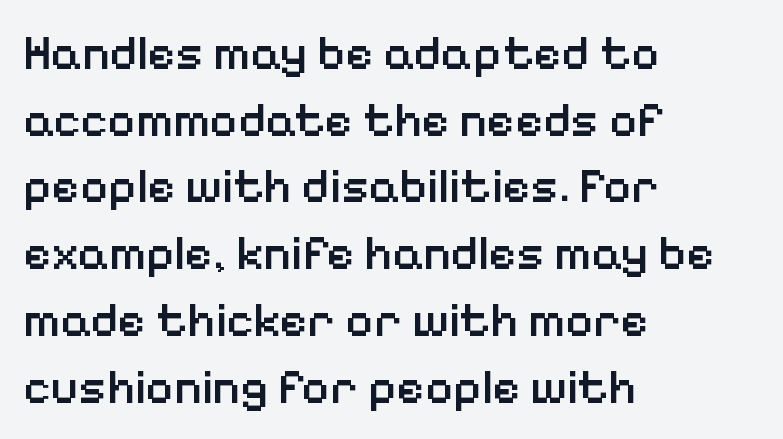
The image shows 48 px semibold sans-serif type, upright; set left-aligned, normal line spacing (1.39x), normal letter spacing, not underlined; low stroke contrast and a medium x-height.
